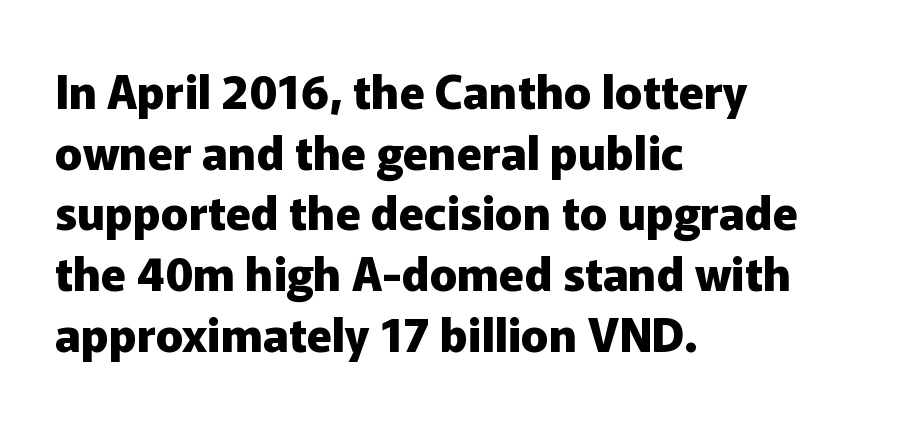
The image shows 46 px heavy sans-serif type, upright; set left-aligned, normal line spacing (1.32x), normal letter spacing, not underlined; low stroke contrast and a medium x-height.
